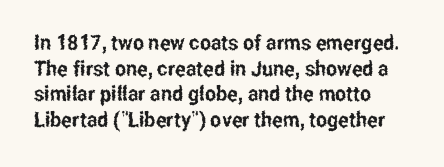
The image shows 21 px text type, upright; set left-aligned, line spacing 1.22x, normal letter spacing, not underlined.
